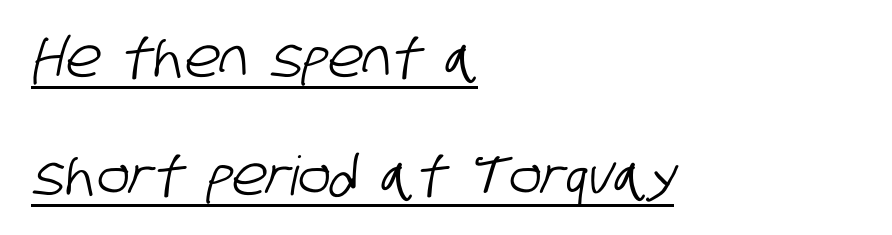
The image shows 54 px condensed sans-serif type; set left-aligned, loose line spacing (2.18x), normal letter spacing, underlined; low stroke contrast and a large x-height.
